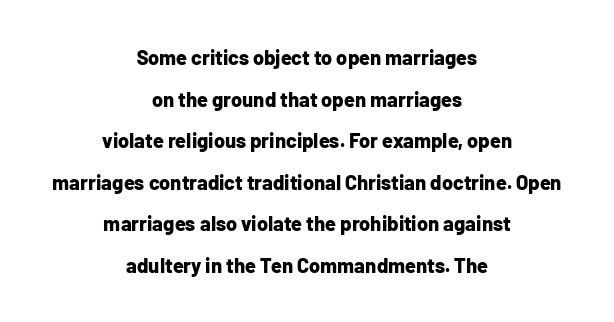
{"italic": "no", "bold": "yes", "underline": "no", "align": "center", "line_spacing": "loose", "line_spacing_ratio": 2.08, "letter_spacing": "normal", "letter_spacing_em": 0.0, "glyph_px": 20}
